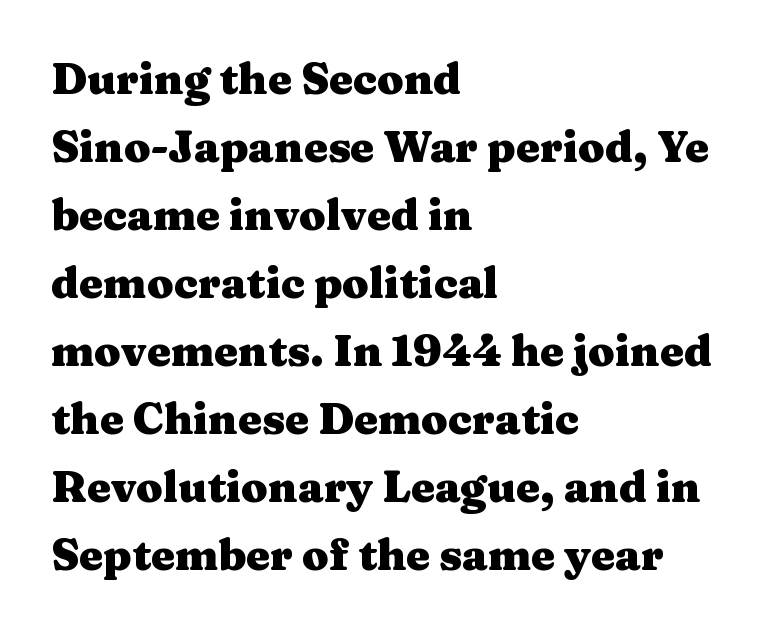
Left-aligned paragraph, ragged on the right. Each letter's strokes conclude with small projecting serifs. These lines sit exactly where default settings would place them. The space beneath each line is pristine and unruled.
